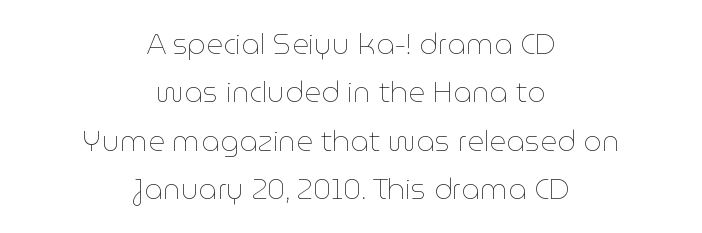
A bare baseline throughout the passage. The lettering holds an erect, upright posture throughout. The cut favours lightness, reaching ordinary text weight at its darkest. The setting favours the middle, as headings and verse often do. Inter-character spacing is left at the font's built-in metrics. Leading matches the norm, producing a regular column.
